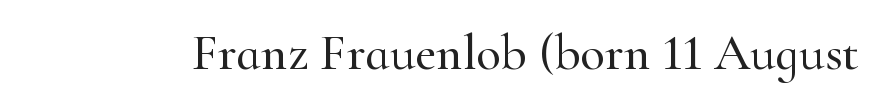
{"serif": "yes", "italic": "no", "width": "normal", "stroke_contrast": "high", "x_height": "small", "monospaced": "no", "underline": "no", "letter_spacing": "normal", "letter_spacing_em": 0.0, "glyph_px": 51}
